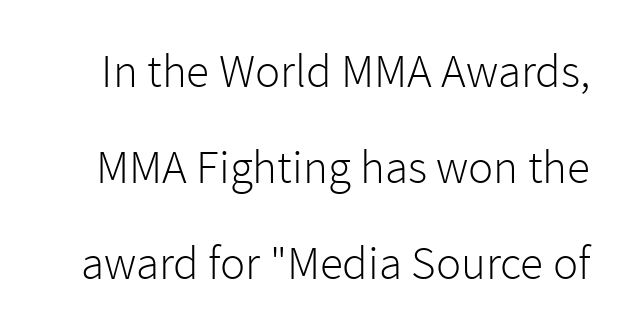
Q: Is the text bold? A: No.
Q: Is the text italic (slanted)? A: No, it is upright.
Q: Is the typeface a serif or a sans-serif typeface? A: Sans-serif.
Q: Is the text underlined? A: No.
Q: Is the spacing between letters normal or unusually wide? A: Normal.
Q: Is the spacing between lines tight, normal or loose? A: Loose.
Q: Width (condensed, normal, or wide)? A: Normal.
Q: Stroke contrast? A: Low.
Q: x-height? A: Medium.
Q: Monospaced? A: No.
